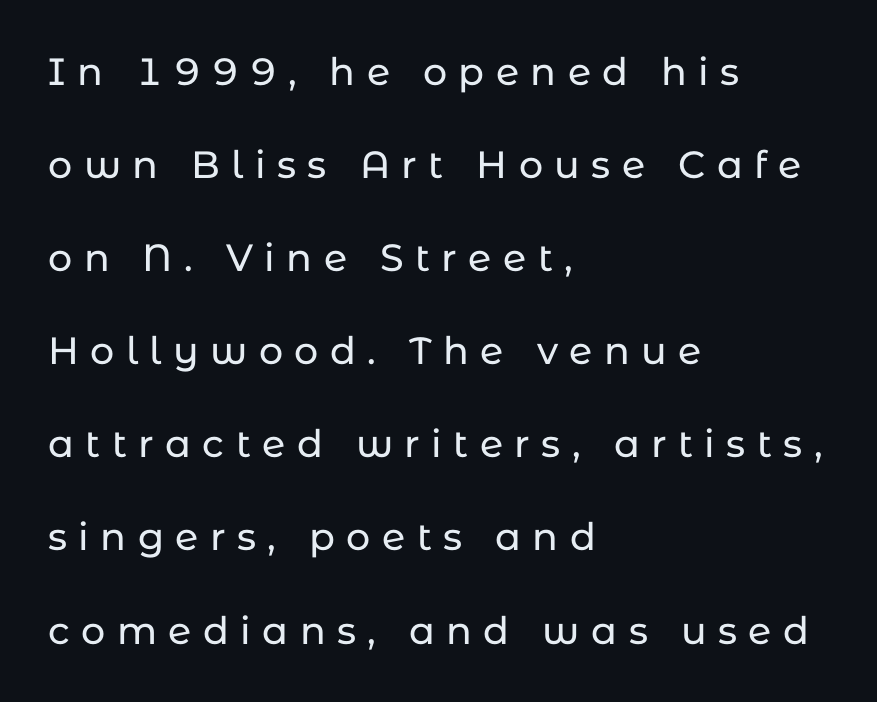
The passage shown stacks its lines with a broad gap. Underline: absent. Does extra space separate the letters? Yes, quite a lot of it. No feet cap the strokes, marking this as sans-serif type. Looks like regular typesetting: each glyph gets only the width it needs.
